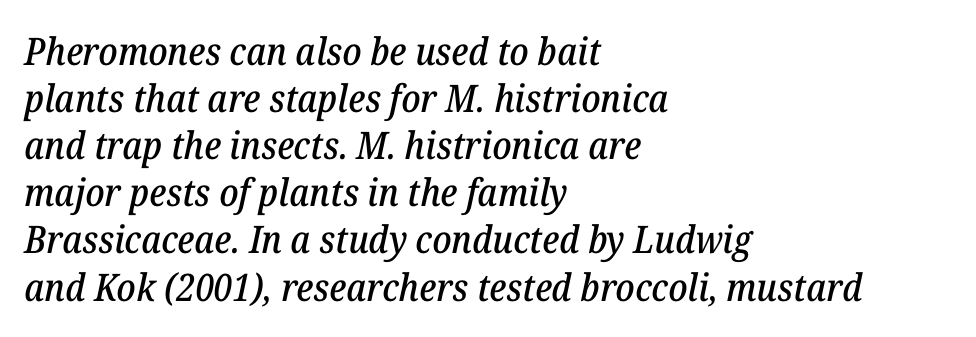
The image shows 38 px serif type, italic (leaning right); set left-aligned, line spacing 1.24x, normal letter spacing, not underlined; low stroke contrast and a medium x-height.
